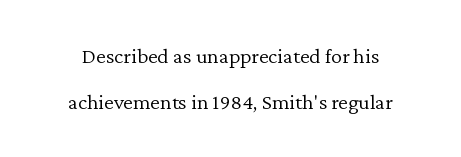
The image shows 22 px text type, upright; set loose line spacing (2.09x), normal letter spacing, not underlined.
